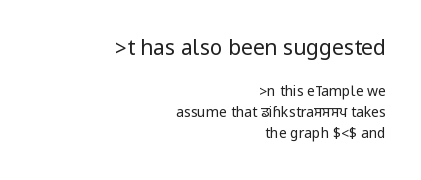
The image shows 21 px text type, upright; set right-aligned, normal line spacing (1.5x), normal letter spacing, not underlined; the first (top) block is 1.5x larger.
